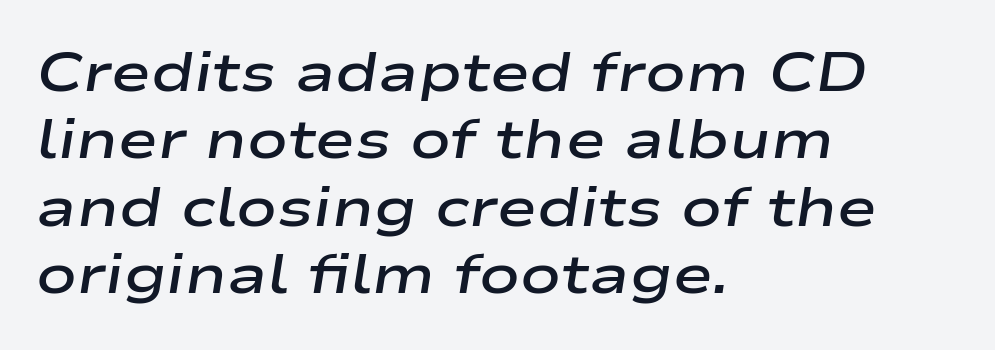
Q: Is the text bold? A: Semi-bold.
Q: Is the text italic (slanted)? A: Yes, it leans right by about 9 degrees.
Q: Is the text underlined? A: No.
Q: How is the paragraph aligned? A: Left-aligned.
Q: Is the spacing between letters normal or unusually wide? A: Normal.
Q: Is the spacing between lines tight, normal or loose? A: Normal.
Q: Width (condensed, normal, or wide)? A: Wide.
Q: Stroke contrast? A: Low.
Q: x-height? A: Medium.
Q: Monospaced? A: No.
